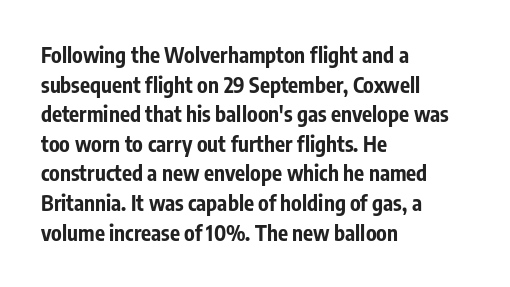
The image shows 21 px bold type, upright; set left-aligned, normal line spacing (1.41x), normal letter spacing, not underlined.
